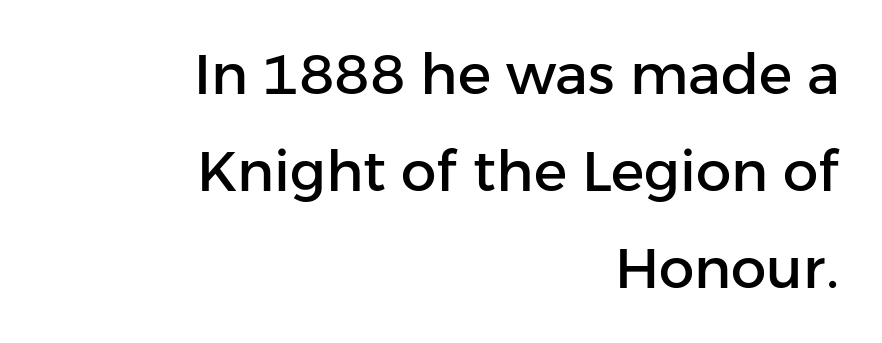
Q: Is the text italic (slanted)? A: No, it is upright.
Q: Is the typeface a serif or a sans-serif typeface? A: Sans-serif.
Q: Is the text underlined? A: No.
Q: How is the paragraph aligned? A: Right-aligned.
Q: Is the spacing between letters normal or unusually wide? A: Normal.
Q: Width (condensed, normal, or wide)? A: Normal.
Q: Stroke contrast? A: Low.
Q: x-height? A: Medium.
Q: Monospaced? A: No.
